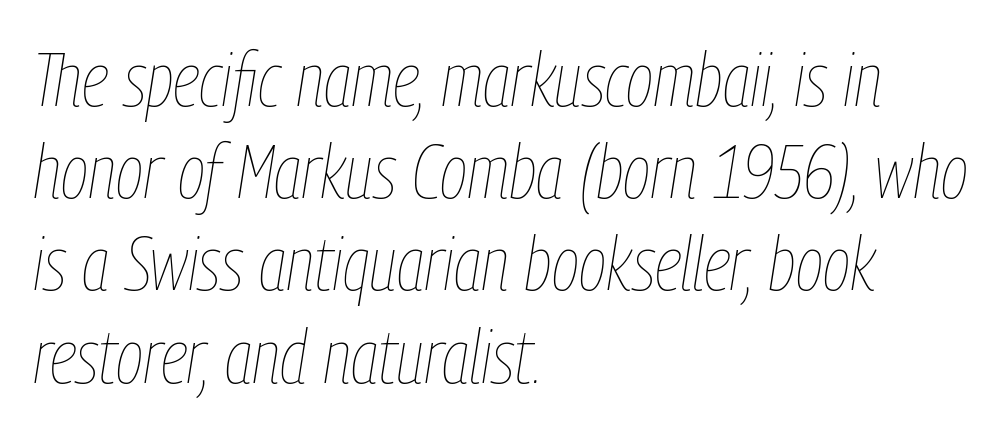
The image shows 75 px thin, condensed type, italic (leaning right); set left-aligned, line spacing 1.23x, normal letter spacing, not underlined; low stroke contrast and a medium x-height.
